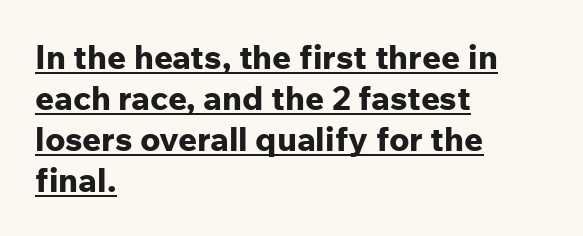
Q: Is the text bold? A: Yes.
Q: Is the text italic (slanted)? A: No, it is upright.
Q: Is the typeface a serif or a sans-serif typeface? A: Sans-serif.
Q: Is the text underlined? A: Yes.
Q: How is the paragraph aligned? A: Left-aligned.
Q: Is the spacing between letters normal or unusually wide? A: Normal.
Q: Width (condensed, normal, or wide)? A: Normal.
Q: Stroke contrast? A: Low.
Q: x-height? A: Medium.
Q: Monospaced? A: No.
